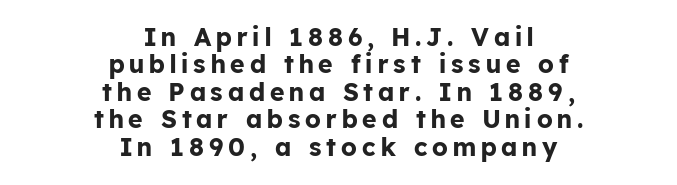
The image shows 25 px bold type, upright; set centered, tight line spacing (1.1x), unusually wide letter spacing (+0.2 em), not underlined.
